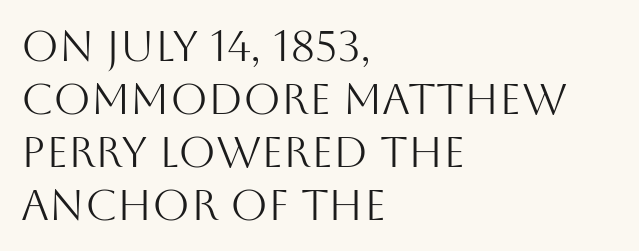
{"serif": "no", "italic": "no", "bold": "no", "weight": "light", "width": "normal", "stroke_contrast": "medium", "x_height": "large", "monospaced": "no", "underline": "no", "align": "left", "line_spacing_ratio": 1.23, "letter_spacing": "normal", "letter_spacing_em": 0.0, "glyph_px": 43}
